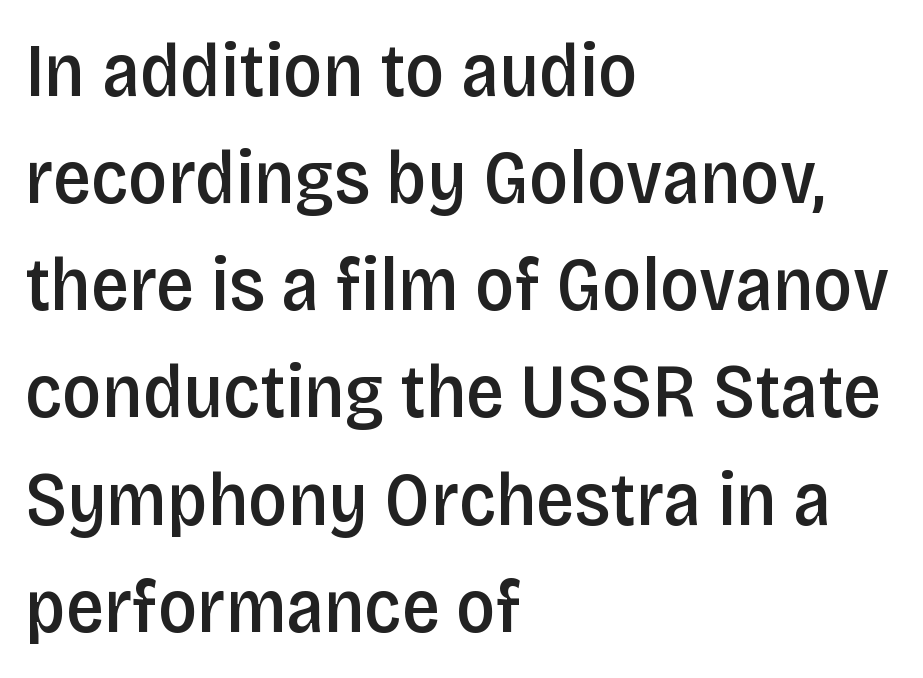
Q: Is the text bold? A: Semi-bold.
Q: Is the text italic (slanted)? A: No, it is upright.
Q: Is the typeface a serif or a sans-serif typeface? A: Sans-serif.
Q: Is the text underlined? A: No.
Q: How is the paragraph aligned? A: Left-aligned.
Q: Is the spacing between letters normal or unusually wide? A: Normal.
Q: Is the spacing between lines tight, normal or loose? A: Normal.
Q: Width (condensed, normal, or wide)? A: Condensed.
Q: Stroke contrast? A: Low.
Q: x-height? A: Large.
Q: Monospaced? A: No.
